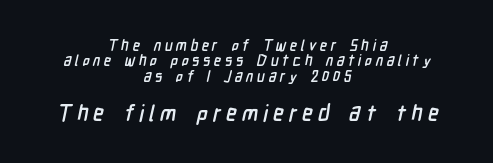
The image shows 22 px bold type; set centered, tight line spacing (1.03x), unusually wide letter spacing (+0.23 em), not underlined; the second (bottom) block is 1.47x larger.
